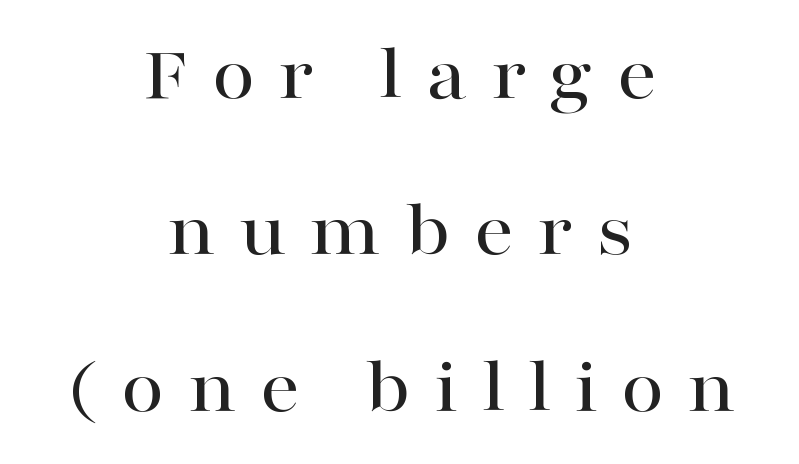
Q: Is the text italic (slanted)? A: No, it is upright.
Q: Is the typeface a serif or a sans-serif typeface? A: Serif.
Q: Is the text underlined? A: No.
Q: How is the paragraph aligned? A: Centered.
Q: Is the spacing between letters normal or unusually wide? A: Unusually wide.
Q: Is the spacing between lines tight, normal or loose? A: Loose.
Q: Width (condensed, normal, or wide)? A: Wide.
Q: Stroke contrast? A: High.
Q: x-height? A: Medium.
Q: Monospaced? A: No.
